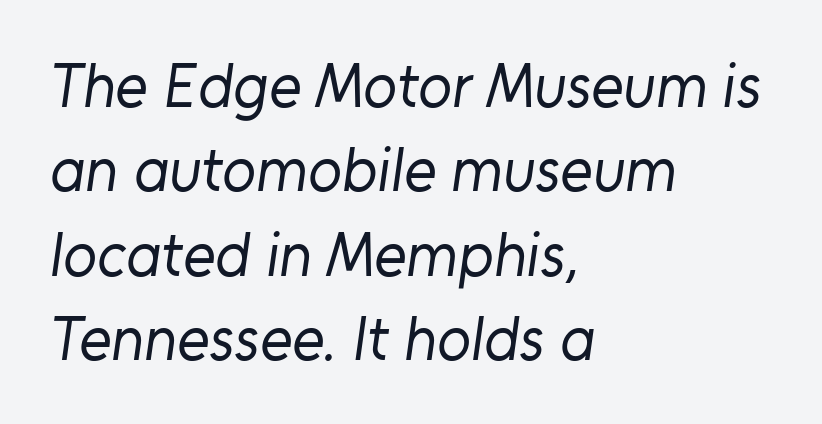
Line starts are locked; line ends wander. Vertically, the passage feels balanced, rows spaced as you'd expect. This rendering leaves character spacing at its baseline value. This is sans-serif lettering, the kind often seen on screens and signage. The rendering uses natural spacing where letterforms have individual widths.
